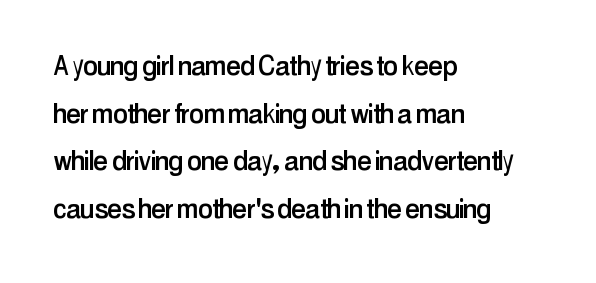
This rendering employs a face without finishing strokes, i.e., a sans-serif. Compared with typical paragraphs, the rows here are spaced about the same. A classic flush-left, rag-right setting is used for this passage. Varying glyph widths throughout — classic text-font behaviour. Tracking here is standard; glyphs follow each other at the usual distance.
